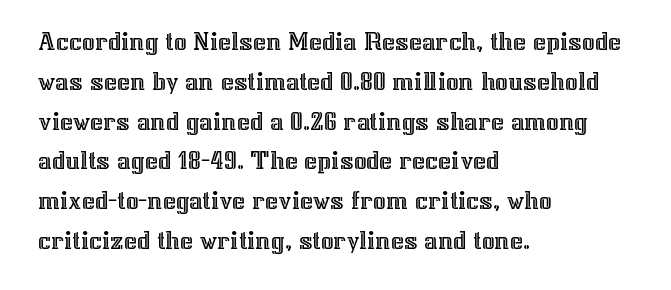
Posture: vertical. The passage shown is typed in a proportional face where columns would drift. A typesetter would call this zero additional tracking. One-word summary of the alignment: left.
